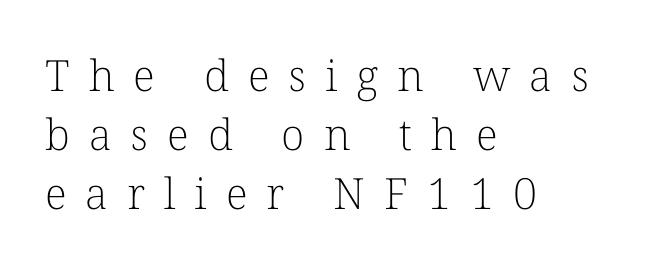
{"serif": "yes", "italic": "no", "bold": "no", "weight": "light", "width": "normal", "stroke_contrast": "low", "x_height": "medium", "monospaced": "no", "underline": "no", "align": "left", "line_spacing": "normal", "line_spacing_ratio": 1.37, "letter_spacing": "wide", "letter_spacing_em": 0.44, "glyph_px": 43}
